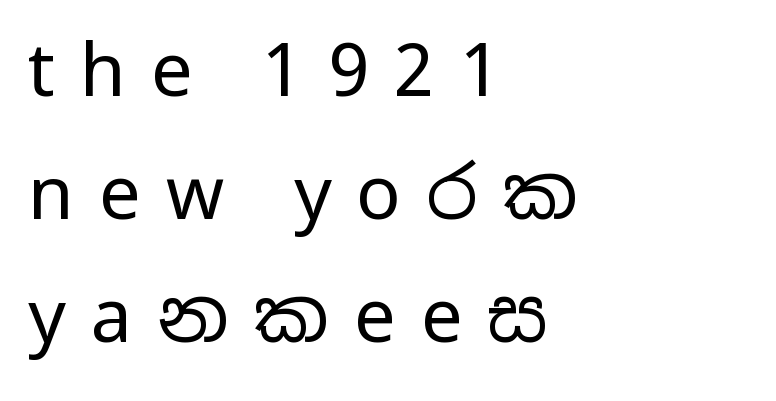
The image shows 74 px regular-weight, wide sans-serif type, upright; set left-aligned, normal line spacing (1.66x), unusually wide letter spacing (+0.34 em), not underlined; low stroke contrast and a medium x-height.
